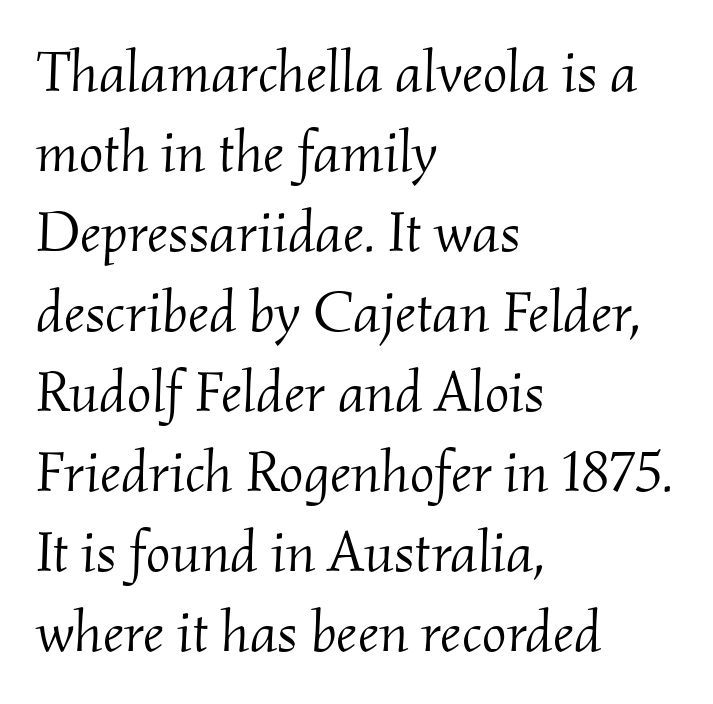
Q: Is the text bold? A: No.
Q: Is the text italic (slanted)? A: Yes, it leans right by about 2 degrees.
Q: Is the typeface a serif or a sans-serif typeface? A: Serif.
Q: Is the text underlined? A: No.
Q: How is the paragraph aligned? A: Left-aligned.
Q: Is the spacing between letters normal or unusually wide? A: Normal.
Q: Is the spacing between lines tight, normal or loose? A: Normal.
Q: Width (condensed, normal, or wide)? A: Normal.
Q: Stroke contrast? A: Medium.
Q: x-height? A: Small.
Q: Monospaced? A: No.
